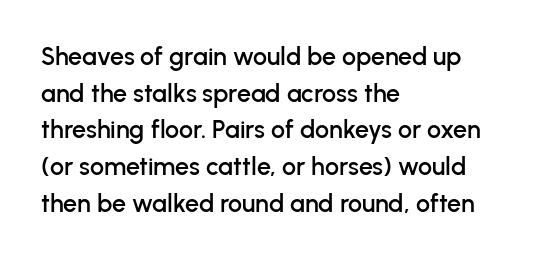
Q: Is the text italic (slanted)? A: No, it is upright.
Q: Is the text underlined? A: No.
Q: How is the paragraph aligned? A: Left-aligned.
Q: Is the spacing between letters normal or unusually wide? A: Normal.
Q: Is the spacing between lines tight, normal or loose? A: Normal.
